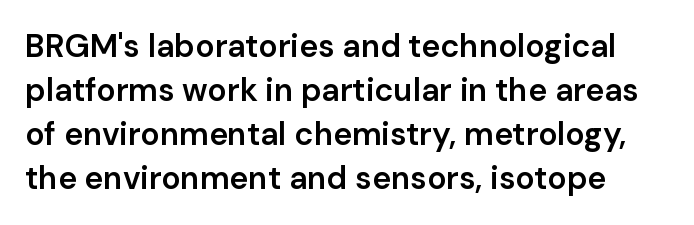
Does the leading feel generous? No, just average. The passage shown is typed in a proportional face where columns would drift. Standard letterfit; no display-style spreading of the glyphs. The glyphs are unaccompanied by any horizontal stroke below them.
